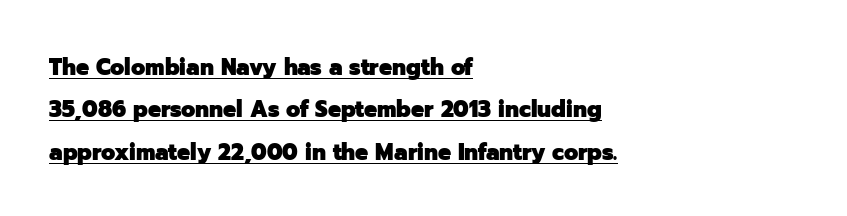
The lines in this sample share a left origin and differ only in where they stop. Each word holds together tightly as a unit, with standard inter-letter gaps. This is roman type, the default non-slanted kind. Students, this is bold: see how much ink each stroke carries.
